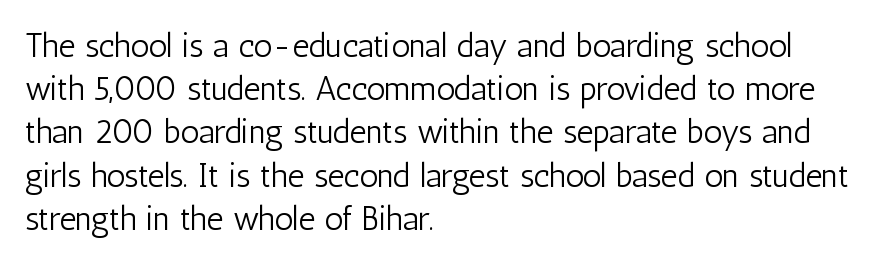
This rendering employs a face without finishing strokes, i.e., a sans-serif. The strip under each line holds only bare page. Where is the straight margin? On the left. Glyph-to-glyph distance matches everyday printed text. Here the designer chose a conventional face with non-uniform glyph widths.
